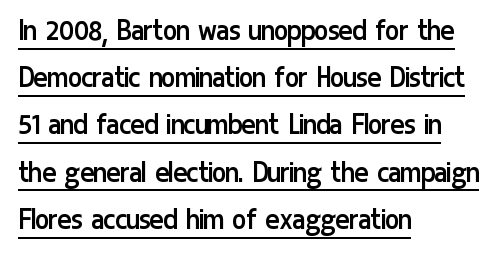
The image shows 33 px regular-weight, condensed sans-serif type, upright; set left-aligned, normal line spacing (1.43x), normal letter spacing, underlined; low stroke contrast and a medium x-height.
